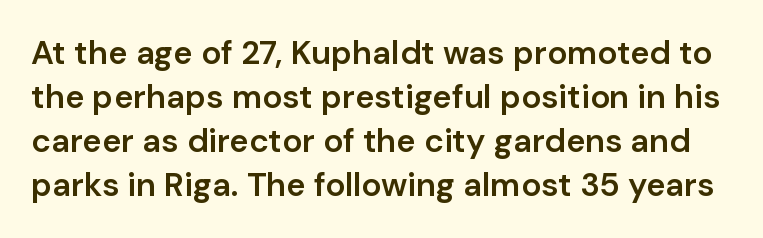
{"serif": "no", "italic": "no", "bold": "semi", "weight": "semibold", "width": "normal", "stroke_contrast": "low", "x_height": "medium", "monospaced": "no", "underline": "no", "line_spacing": "normal", "line_spacing_ratio": 1.33, "letter_spacing": "normal", "letter_spacing_em": 0.0, "glyph_px": 33}
